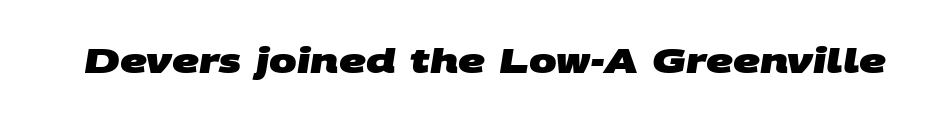
The image shows 33 px heavy, wide sans-serif type; set normal letter spacing, not underlined; medium stroke contrast and a large x-height.
